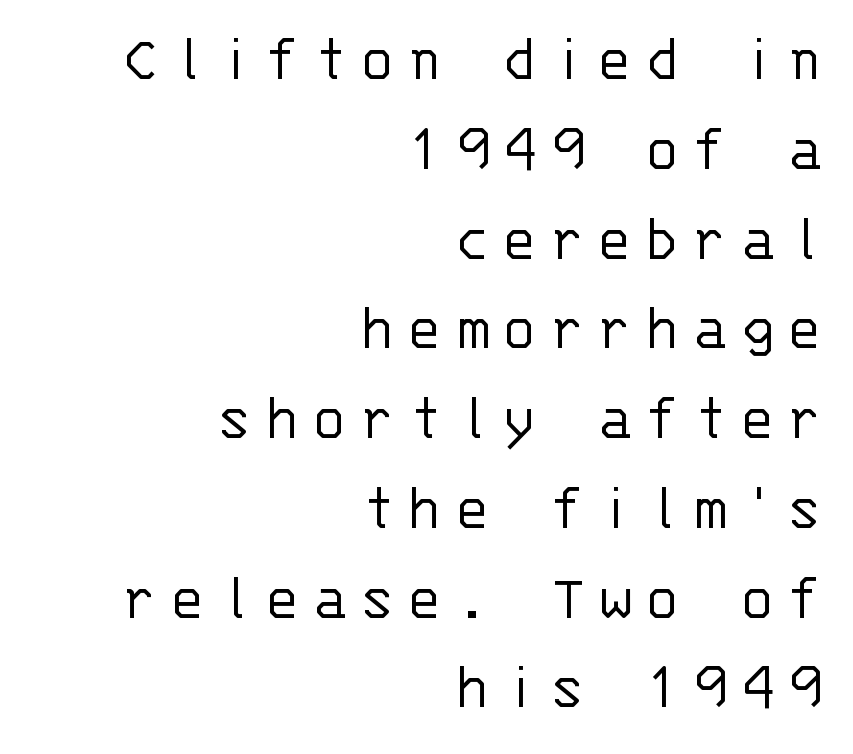
Q: Is the text bold? A: No.
Q: Is the text italic (slanted)? A: No, it is upright.
Q: Is the typeface a serif or a sans-serif typeface? A: Sans-serif.
Q: Is the text underlined? A: No.
Q: How is the paragraph aligned? A: Right-aligned.
Q: Is the spacing between lines tight, normal or loose? A: Normal.
Q: Width (condensed, normal, or wide)? A: Normal.
Q: Stroke contrast? A: Low.
Q: x-height? A: Large.
Q: Monospaced? A: Yes.
